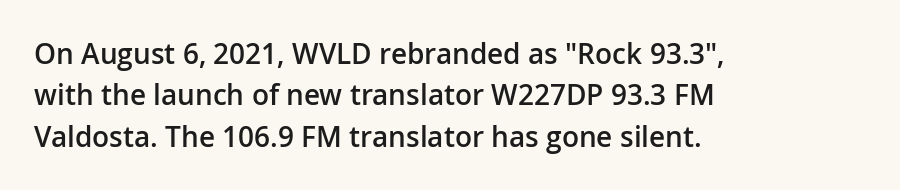
You could call the tracking neutral — neither tight nor loose. The strokes are fattened partway — semibold, not bold. Serifs: no, the terminals of the letterforms are clean. The words here are not underlined. Every row of glyphs begins at an identical x-position on the left.
